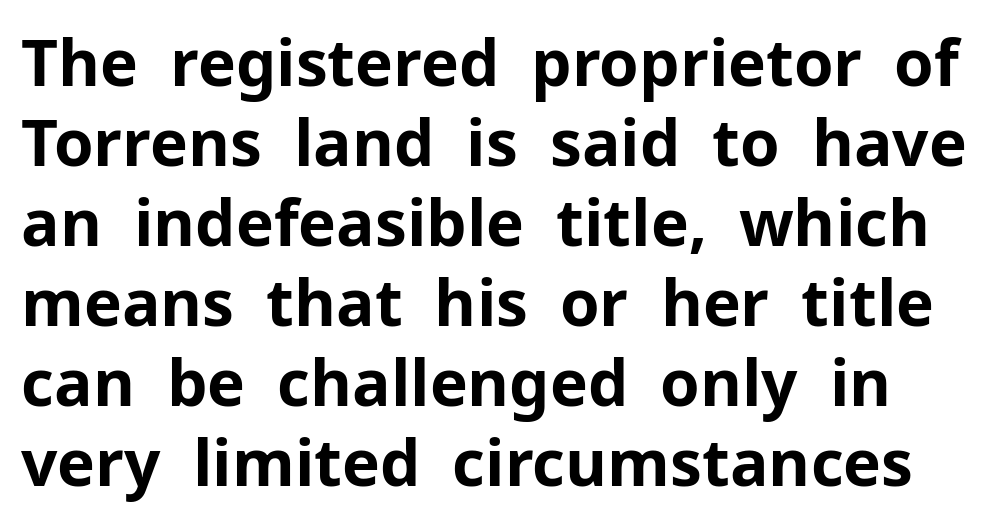
{"serif": "no", "italic": "no", "bold": "yes", "weight": "bold", "width": "normal", "stroke_contrast": "low", "x_height": "medium", "monospaced": "no", "underline": "no", "line_spacing": "normal", "line_spacing_ratio": 1.25, "letter_spacing": "normal", "letter_spacing_em": 0.0, "glyph_px": 64}
